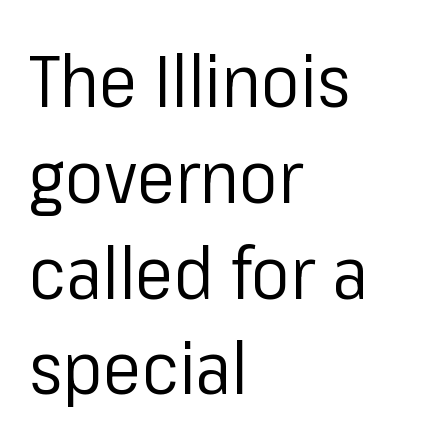
The image shows 72 px regular-weight sans-serif type, upright; set left-aligned, normal line spacing (1.33x), normal letter spacing, not underlined; low stroke contrast and a medium x-height.
